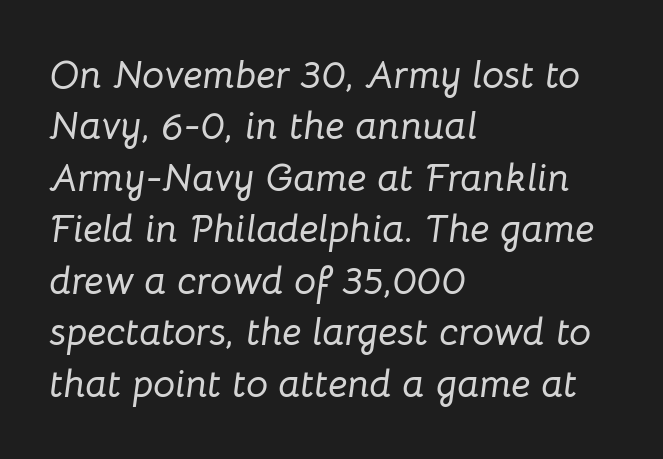
The image shows 39 px text type, italic (leaning right); set left-aligned, normal line spacing (1.32x), normal letter spacing, not underlined; low stroke contrast and a medium x-height.
